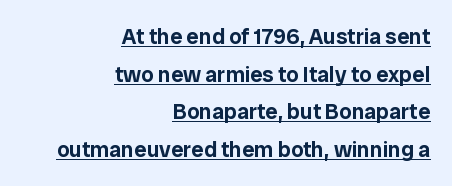
These lines were composed using upright roman letters. Leftover space on each line is placed entirely before the opening word. Students, observe the line beneath the letters — that is underlining. The letters sit at their default tracking, neither squeezed nor spread.
